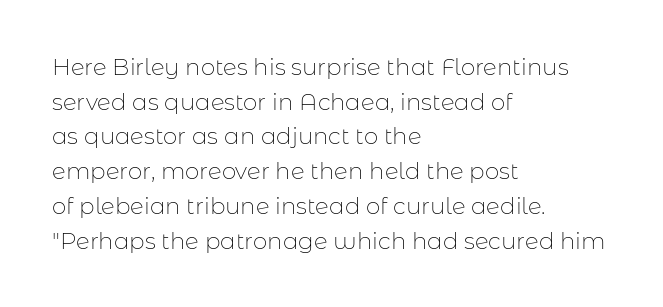
Vertical strokes here are truly vertical. Is the block centered? No — it sits flush against the left margin. Standard letterfit; no display-style spreading of the glyphs. This is not heavy type; no bold has been used.
